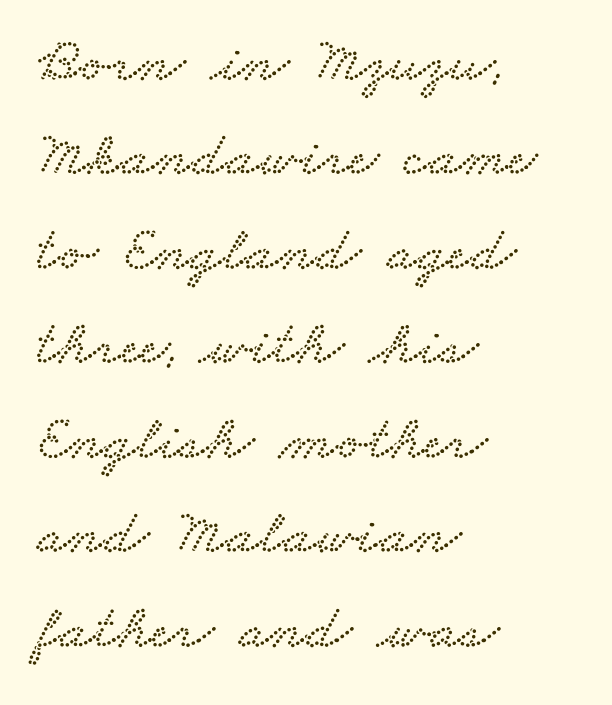
The image shows 63 px wide serif type; set left-aligned, normal line spacing (1.5x), normal letter spacing, not underlined; low stroke contrast and a small x-height.
